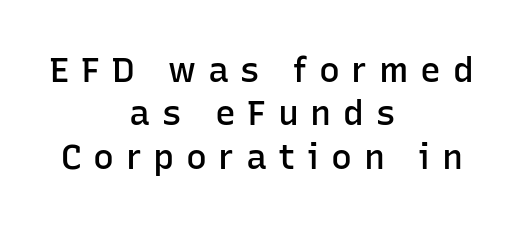
The strokes are fattened partway — semibold, not bold. This sample uses expanded letter spacing, leaving extra air between glyphs. Varying glyph widths throughout — classic text-font behaviour. Vertical strokes here are truly vertical. Has an underline been added? It has not.
